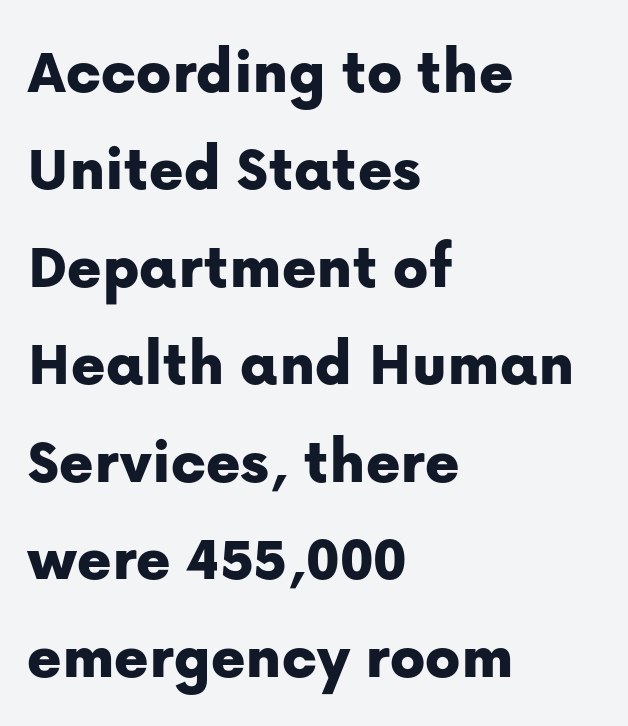
Every row of glyphs begins at an identical x-position on the left. It's the straight-up-and-down kind of type. If you measured baseline to baseline, you'd find a middling distance. There is no visible air inserted between adjacent glyphs.
